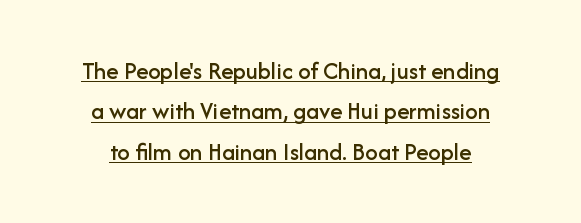
A roman cut, with each character standing at attention. Interline gaps are of average width in this sample. Does the copy run flush right? No — it is centered line by line. The passage shown has conventional tracking throughout.
